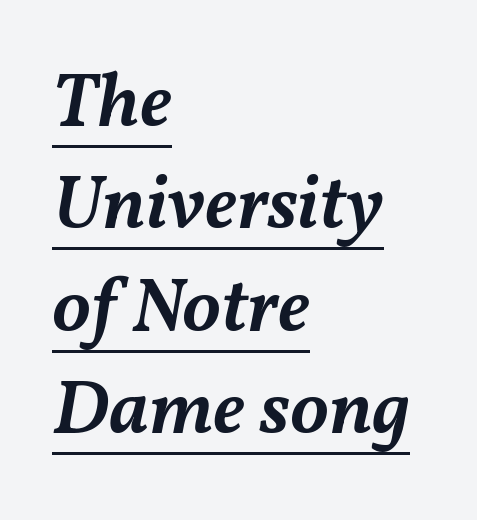
{"italic": "yes", "lean": "right", "slant_degrees": 11, "bold": "semi", "weight": "semibold", "width": "normal", "stroke_contrast": "medium", "x_height": "medium", "monospaced": "no", "underline": "yes", "align": "left", "line_spacing": "normal", "line_spacing_ratio": 1.33, "letter_spacing": "normal", "letter_spacing_em": 0.0, "glyph_px": 77}
